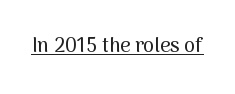
The letters stand upright; this is a roman face. Tracking here is standard; glyphs follow each other at the usual distance. Descenders here cross a horizontal rule under the line.
